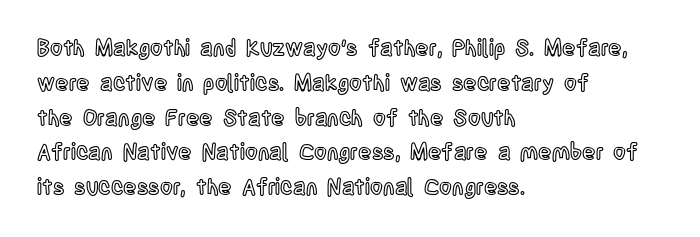
Q: Is the text italic (slanted)? A: No, it is upright.
Q: Is the text underlined? A: No.
Q: How is the paragraph aligned? A: Left-aligned.
Q: Is the spacing between letters normal or unusually wide? A: Normal.
Q: Is the spacing between lines tight, normal or loose? A: Normal.
